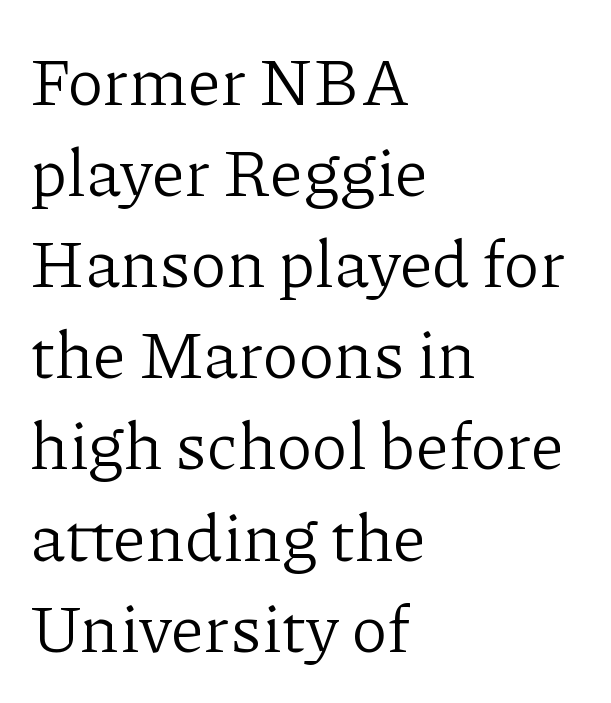
You could not count columns in this text — the font is proportionally spaced. The zone under the glyphs is completely vacant. The cut favours lightness, reaching ordinary text weight at its darkest. No extra tracking has been applied to these lines.
